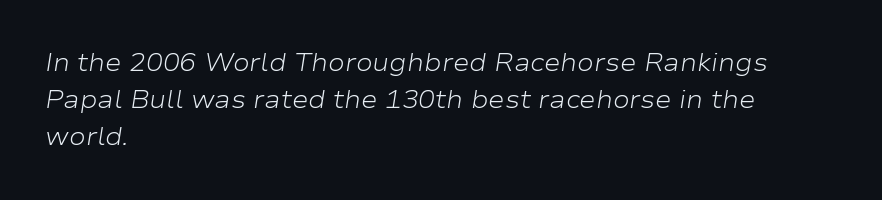
The image shows 25 px text type, italic (leaning right); set left-aligned, normal line spacing (1.49x), normal letter spacing, not underlined.
